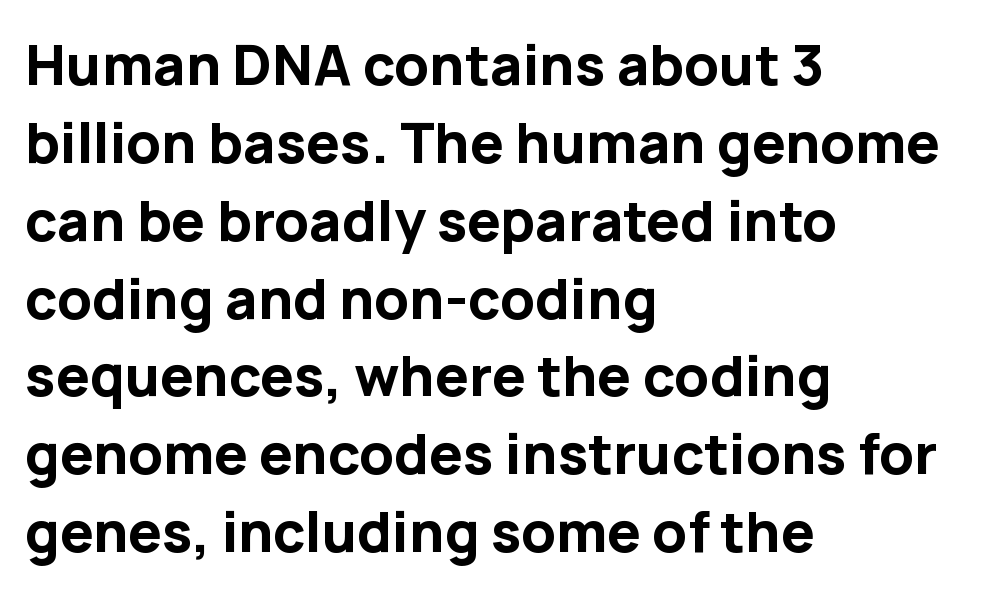
Unlike a traditional serif, this face leaves its strokes unadorned. Letter spacing: default. The rendering uses a bold face; every stroke is thick and dark. Think of a printed novel: that variable character pitch is what you see here. Typeset ragged right — the left edge is the straight one. Summary of vertical rhythm: regular, with standard interline spacing.
